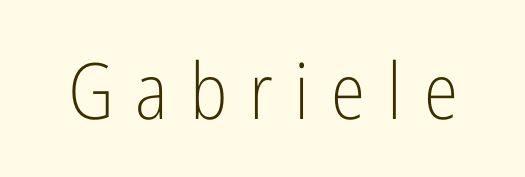
Here the glyphs are tracked loosely, breaking word shapes into spaced letters. Letters have the restrained weight of plain body copy at most. Unlike italic type, these characters show no tilt at all. This rendering features lettering with no underline. Regarding serifs, this sample does without them.
